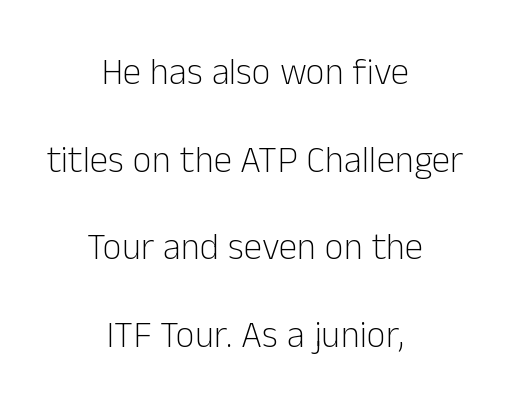
Q: Is the text bold? A: No.
Q: Is the text italic (slanted)? A: No, it is upright.
Q: Is the typeface a serif or a sans-serif typeface? A: Sans-serif.
Q: Is the text underlined? A: No.
Q: How is the paragraph aligned? A: Centered.
Q: Is the spacing between letters normal or unusually wide? A: Normal.
Q: Is the spacing between lines tight, normal or loose? A: Loose.
Q: Width (condensed, normal, or wide)? A: Normal.
Q: Stroke contrast? A: Low.
Q: x-height? A: Medium.
Q: Monospaced? A: No.
